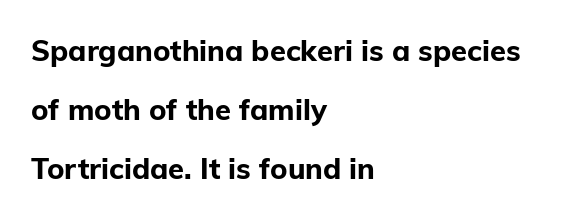
{"serif": "no", "italic": "no", "bold": "yes", "weight": "bold", "width": "normal", "stroke_contrast": "low", "x_height": "medium", "monospaced": "no", "underline": "no", "align": "left", "line_spacing": "loose", "line_spacing_ratio": 2.03, "letter_spacing": "normal", "letter_spacing_em": 0.0, "glyph_px": 29}
